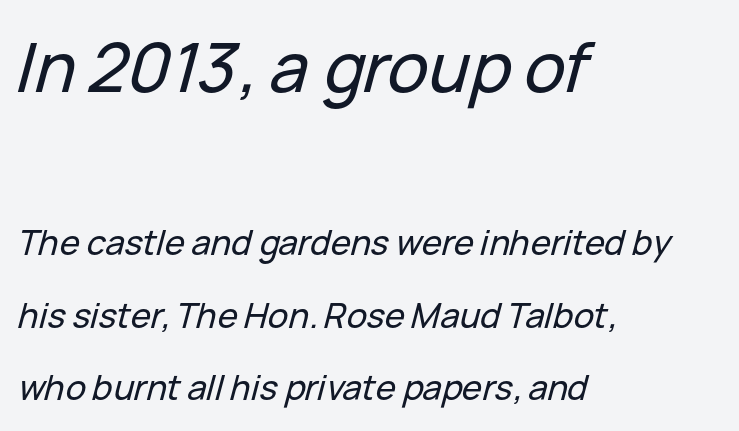
{"italic": "yes", "lean": "right", "slant_degrees": 15, "width": "normal", "stroke_contrast": "low", "x_height": "medium", "monospaced": "no", "underline": "no", "align": "left", "line_spacing": "loose", "line_spacing_ratio": 2.13, "letter_spacing": "normal", "letter_spacing_em": 0.0, "larger_block": "first", "size_ratio": 2.0, "glyph_px": 68}
